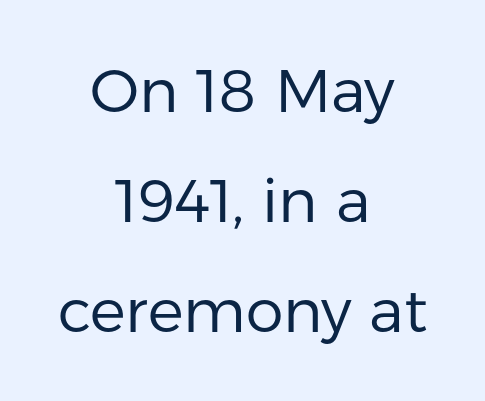
The image shows 60 px regular-weight sans-serif type, upright; set centered, line spacing 1.83x, normal letter spacing, not underlined; low stroke contrast and a medium x-height.
